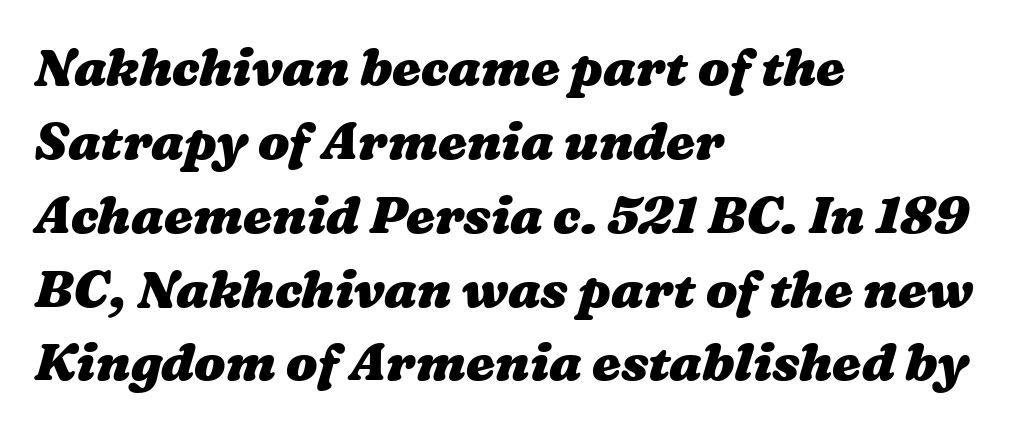
Q: Is the text bold? A: Yes.
Q: Is the text underlined? A: No.
Q: How is the paragraph aligned? A: Left-aligned.
Q: Is the spacing between letters normal or unusually wide? A: Normal.
Q: Is the spacing between lines tight, normal or loose? A: Normal.
Q: Width (condensed, normal, or wide)? A: Wide.
Q: Stroke contrast? A: Medium.
Q: x-height? A: Medium.
Q: Monospaced? A: No.
